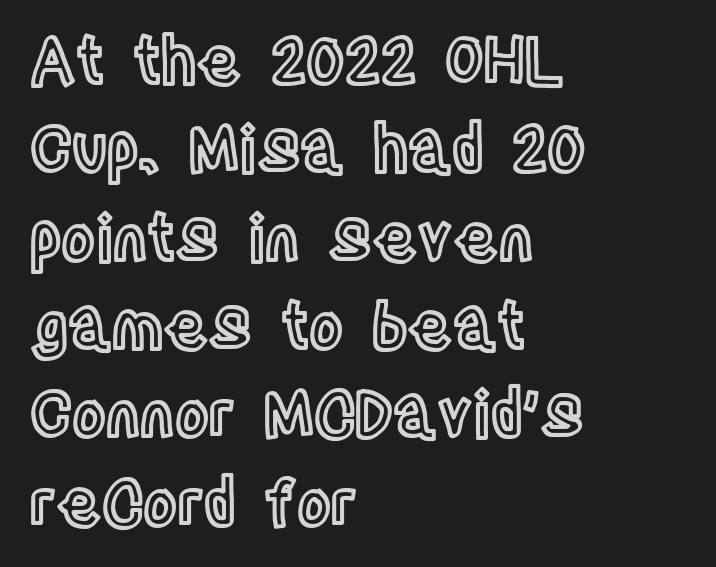
{"italic": "no", "width": "condensed", "x_height": "large", "monospaced": "no", "underline": "no", "align": "left", "line_spacing": "normal", "line_spacing_ratio": 1.38, "letter_spacing": "normal", "letter_spacing_em": 0.0, "glyph_px": 64}
